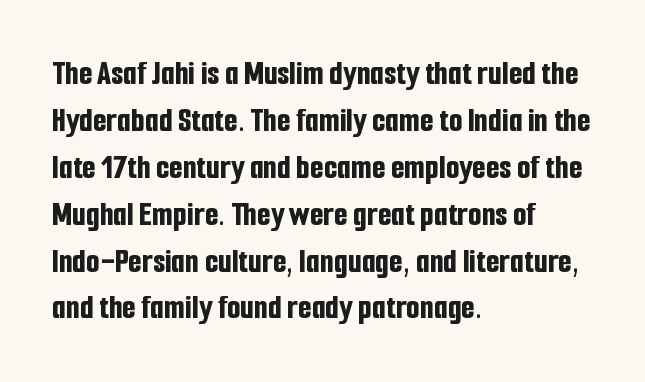
The image shows 35 px bold, condensed sans-serif type, upright; set left-aligned, normal line spacing (1.34x), normal letter spacing, not underlined; low stroke contrast and a medium x-height.
